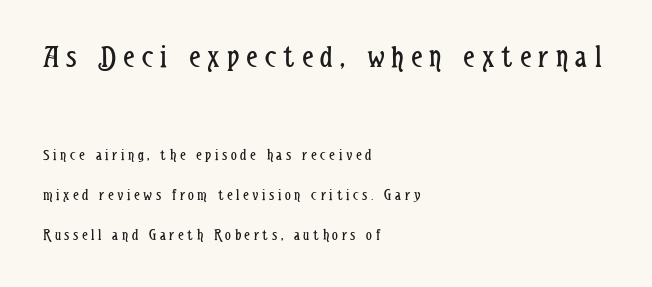
Look at the tracking — it's clearly loosened, letters drifting apart. The text was rendered using a sans face with plain stroke endings. The lines are spread far apart with generous leading. Alignment: flush left. The typography opts for an upright posture over an oblique one. Just letters on the line, the space beneath them empty.
